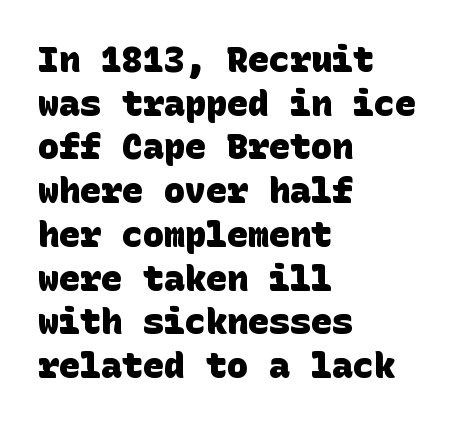
Q: Is the text bold? A: Yes.
Q: Is the typeface a serif or a sans-serif typeface? A: Sans-serif.
Q: Is the text underlined? A: No.
Q: How is the paragraph aligned? A: Left-aligned.
Q: Is the spacing between letters normal or unusually wide? A: Normal.
Q: Is the spacing between lines tight, normal or loose? A: Normal.
Q: Width (condensed, normal, or wide)? A: Normal.
Q: Stroke contrast? A: Low.
Q: x-height? A: Large.
